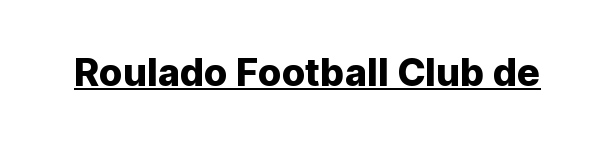
How are the letters spaced? Ordinarily, with no added tracking. Serif or sans? Sans — the stroke terminals are bare. A rule runs beneath these lines of type. Character widths vary here, with narrow letters taking less room than wide ones.
